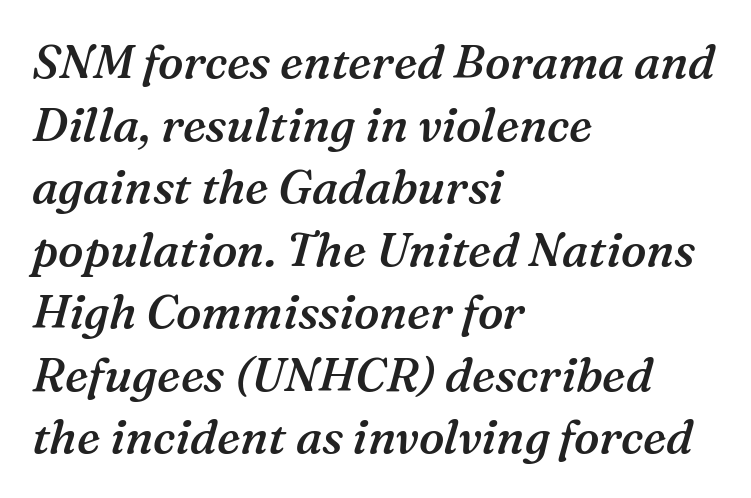
Q: Is the text bold? A: Semi-bold.
Q: Is the text italic (slanted)? A: Yes, it leans right by about 16 degrees.
Q: Is the typeface a serif or a sans-serif typeface? A: Serif.
Q: Is the text underlined? A: No.
Q: How is the paragraph aligned? A: Left-aligned.
Q: Is the spacing between letters normal or unusually wide? A: Normal.
Q: Is the spacing between lines tight, normal or loose? A: Normal.
Q: Width (condensed, normal, or wide)? A: Normal.
Q: Stroke contrast? A: Medium.
Q: x-height? A: Medium.
Q: Monospaced? A: No.
